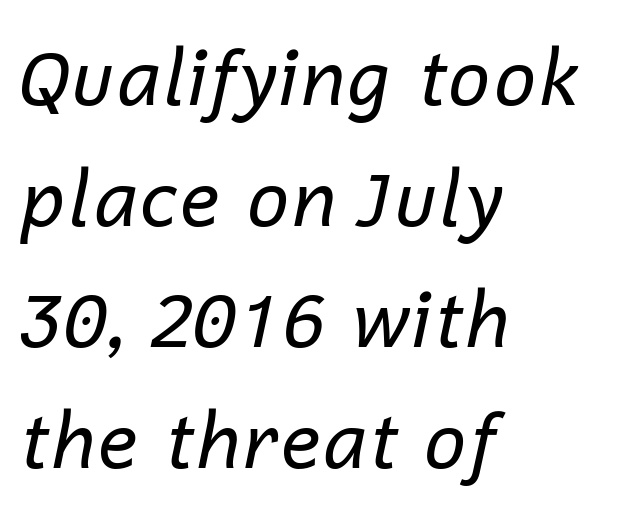
Q: Is the text bold? A: No.
Q: Is the text italic (slanted)? A: Yes, it leans right by about 12 degrees.
Q: Is the text underlined? A: No.
Q: How is the paragraph aligned? A: Left-aligned.
Q: Is the spacing between letters normal or unusually wide? A: Normal.
Q: Is the spacing between lines tight, normal or loose? A: Normal.
Q: Width (condensed, normal, or wide)? A: Normal.
Q: Stroke contrast? A: Low.
Q: x-height? A: Medium.
Q: Monospaced? A: No.
